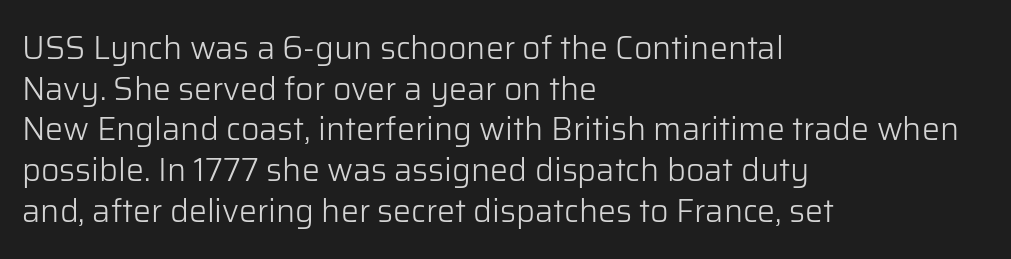
{"serif": "no", "italic": "no", "bold": "no", "weight": "light", "width": "normal", "stroke_contrast": "low", "x_height": "medium", "monospaced": "no", "underline": "no", "align": "left", "line_spacing": "normal", "line_spacing_ratio": 1.27, "letter_spacing": "normal", "letter_spacing_em": 0.0, "glyph_px": 32}
